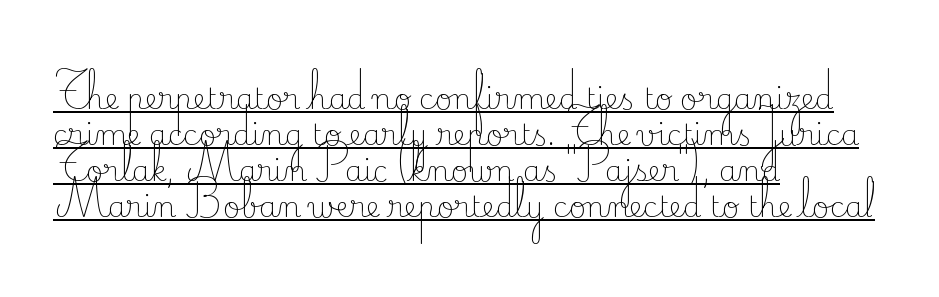
The image shows 29 px light serif type, upright; set left-aligned, line spacing 1.24x, normal letter spacing, underlined; low stroke contrast and a small x-height.
